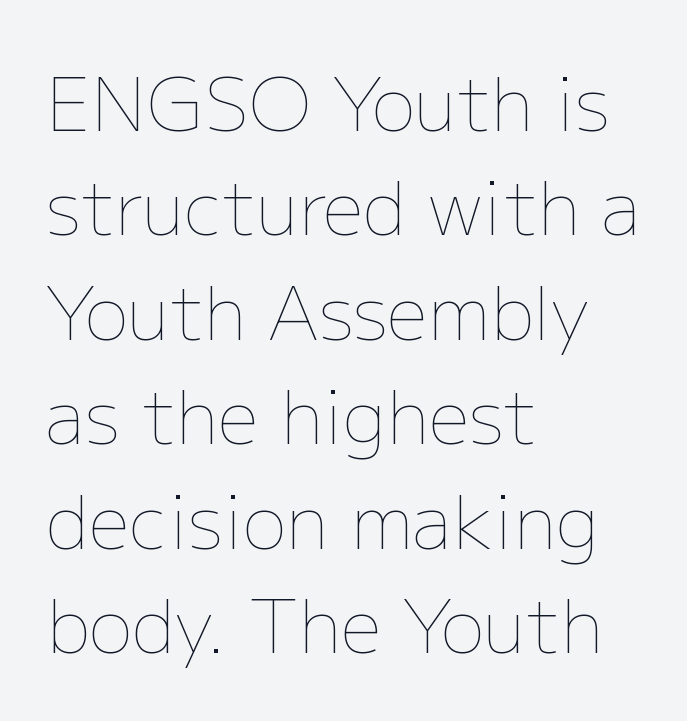
The tracking reads as untouched default to a designer's eye. The line-height multiplier appears to be the usual default. The typography opts for an upright posture over an oblique one. Any mark beneath the type? The region is blank. Weight: not bold — regular or lighter. The compositor pushed each line to the left boundary.
